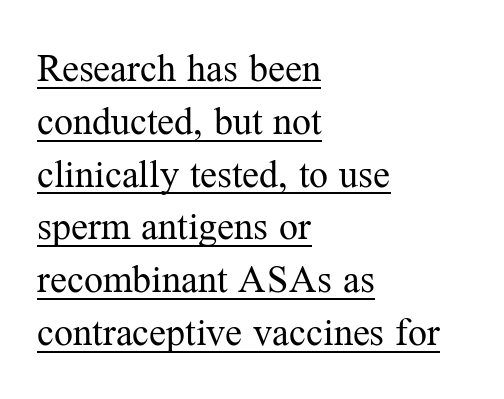
{"serif": "yes", "italic": "no", "bold": "no", "weight": "regular", "width": "normal", "stroke_contrast": "medium", "x_height": "medium", "monospaced": "no", "underline": "yes", "align": "left", "line_spacing": "normal", "line_spacing_ratio": 1.39, "letter_spacing": "normal", "letter_spacing_em": 0.0, "glyph_px": 38}
